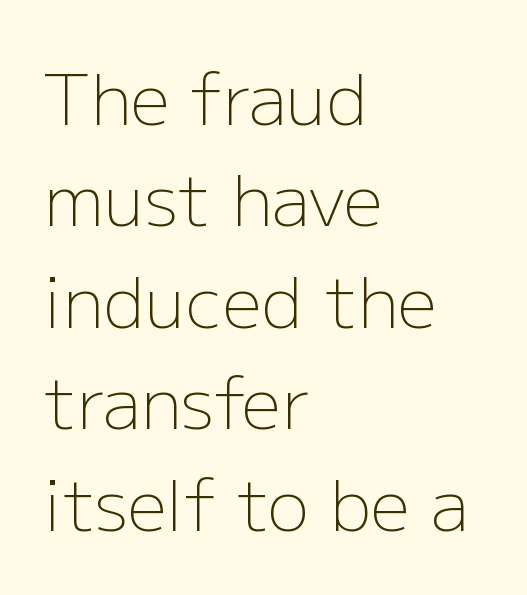
The image shows 70 px light sans-serif type, upright; set left-aligned, normal line spacing (1.45x), normal letter spacing, not underlined; low stroke contrast and a medium x-height.
